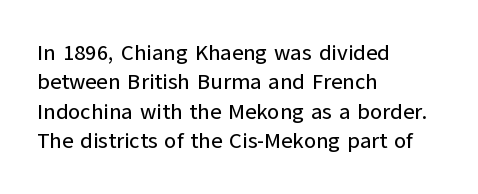
The image shows 22 px text type, upright; set left-aligned, normal line spacing (1.34x), normal letter spacing, not underlined.
